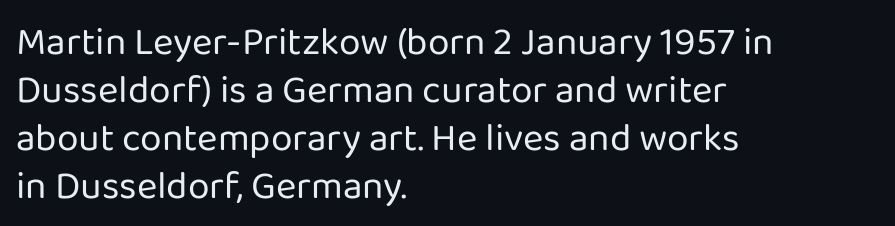
The image shows 39 px regular-weight sans-serif type, upright; set left-aligned, line spacing 1.23x, normal letter spacing, not underlined; low stroke contrast and a medium x-height.
